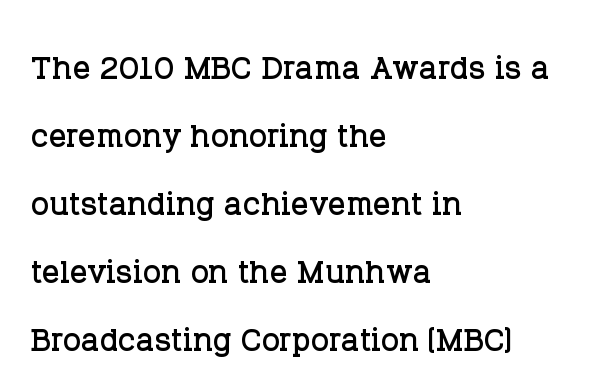
The glyphs are unaccompanied by any horizontal stroke below them. Inter-character spacing is left at the font's built-in metrics. In terms of posture, this sample is upright. A typesetter would call this proportional, since set widths differ per character. Is there much room between lines? A standard amount, neither cramped nor airy. Short and long lines alike share a common starting point at left.
